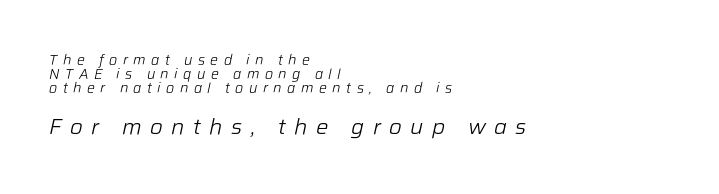
{"italic": "yes", "lean": "right", "slant_degrees": 12, "bold": "no", "underline": "no", "align": "left", "line_spacing": "tight", "line_spacing_ratio": 1.01, "letter_spacing": "wide", "letter_spacing_em": 0.39, "larger_block": "second", "size_ratio": 1.57, "glyph_px": 22}
